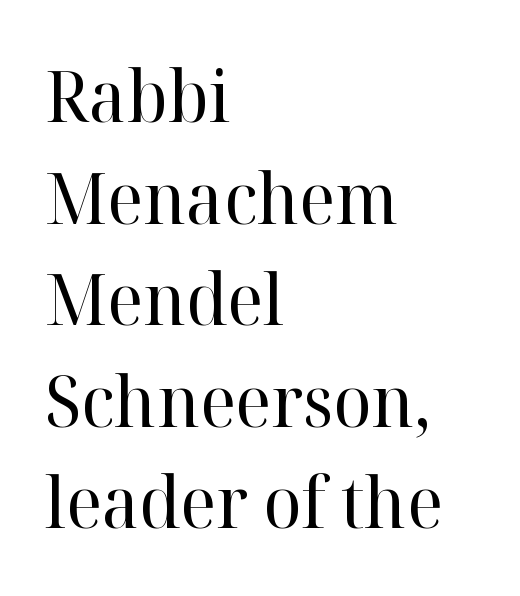
The image shows 72 px regular-weight serif type, upright; set left-aligned, normal line spacing (1.41x), normal letter spacing, not underlined; high stroke contrast and a medium x-height.
